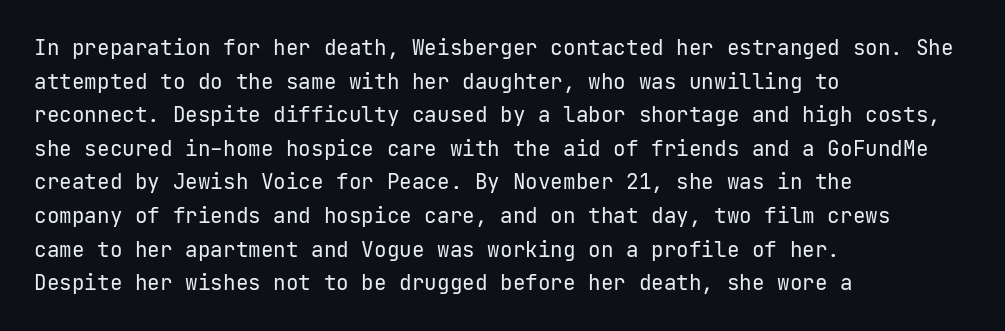
The font's upright variant was chosen for this text. Does the leading feel generous? No, just average. Letters rest on an invisible, unmarked baseline. Heft: none added — not bold. Typeset ragged right — the left edge is the straight one.
